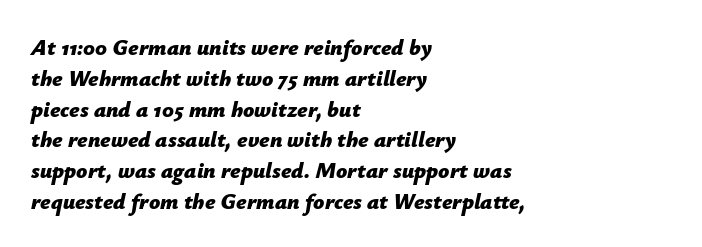
Q: Is the text bold? A: Yes.
Q: Is the text italic (slanted)? A: Yes, it leans right by about 12 degrees.
Q: Is the text underlined? A: No.
Q: How is the paragraph aligned? A: Left-aligned.
Q: Is the spacing between letters normal or unusually wide? A: Normal.
Q: Is the spacing between lines tight, normal or loose? A: Normal.
